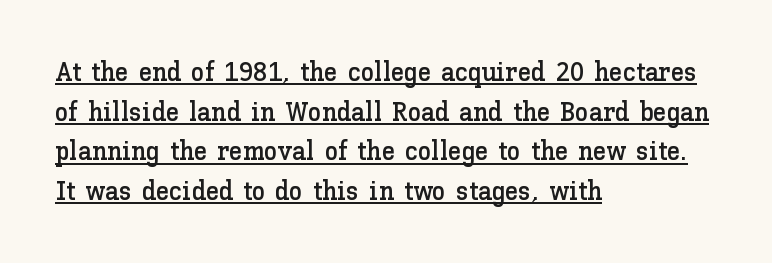
Q: Is the text italic (slanted)? A: No, it is upright.
Q: Is the text underlined? A: Yes.
Q: How is the paragraph aligned? A: Left-aligned.
Q: Is the spacing between letters normal or unusually wide? A: Normal.
Q: Is the spacing between lines tight, normal or loose? A: Normal.
